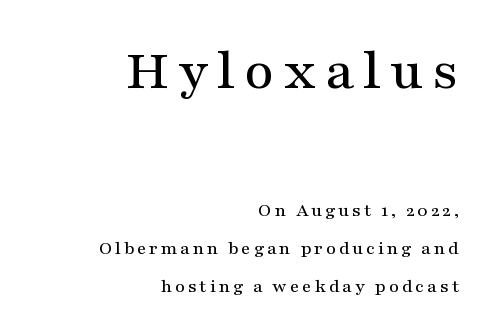
The image shows 58 px wide serif type, upright; set right-aligned, loose line spacing (2.01x), not underlined; the first (top) block is 3.05x larger; medium stroke contrast and a medium x-height.
